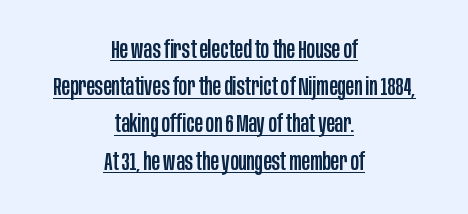
Q: Is the text italic (slanted)? A: No, it is upright.
Q: Is the text underlined? A: Yes.
Q: How is the paragraph aligned? A: Centered.
Q: Is the spacing between letters normal or unusually wide? A: Normal.
Q: Is the spacing between lines tight, normal or loose? A: Normal.
